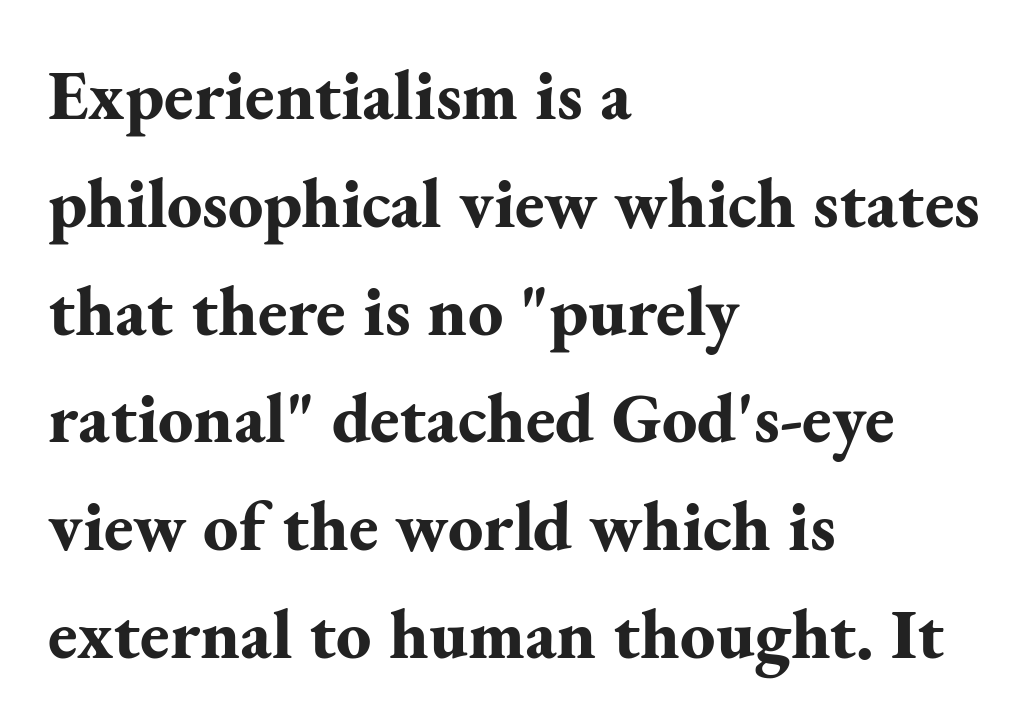
The vertical gap from one line to the next is medium. The letters advance in unequal steps, a hallmark of proportional type. The line texture is even and compact thanks to regular tracking. This is the regular roman posture of the typeface.
